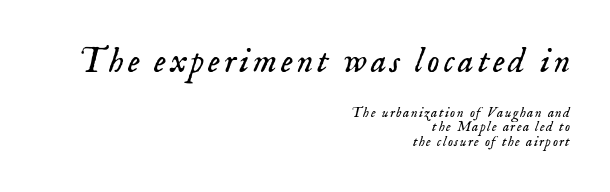
Q: Is the text bold? A: No.
Q: Is the text italic (slanted)? A: Yes, it leans right by about 18 degrees.
Q: Is the typeface a serif or a sans-serif typeface? A: Serif.
Q: Is the text underlined? A: No.
Q: How is the paragraph aligned? A: Right-aligned.
Q: Is the spacing between lines tight, normal or loose? A: Tight.
Q: Which block of text is set in a larger size, the first (top) or the second (bottom)? A: The first (top) one.
Q: Width (condensed, normal, or wide)? A: Normal.
Q: Stroke contrast? A: Low.
Q: x-height? A: Small.
Q: Monospaced? A: No.
